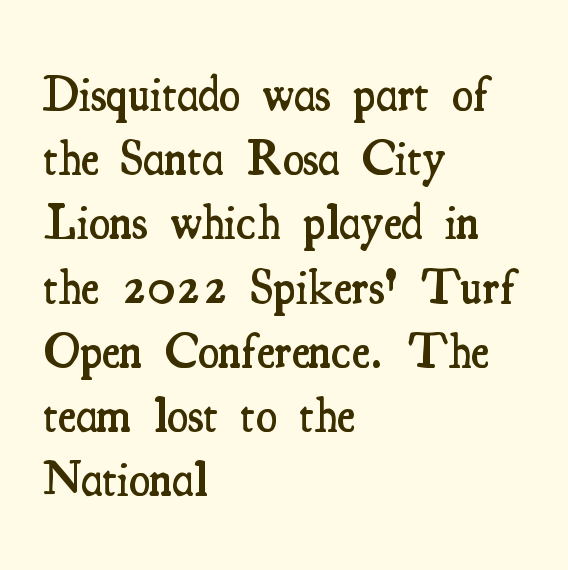
The image shows 49 px semibold, condensed serif type, upright; set left-aligned, normal line spacing (1.31x), normal letter spacing, not underlined; medium stroke contrast and a small x-height.
